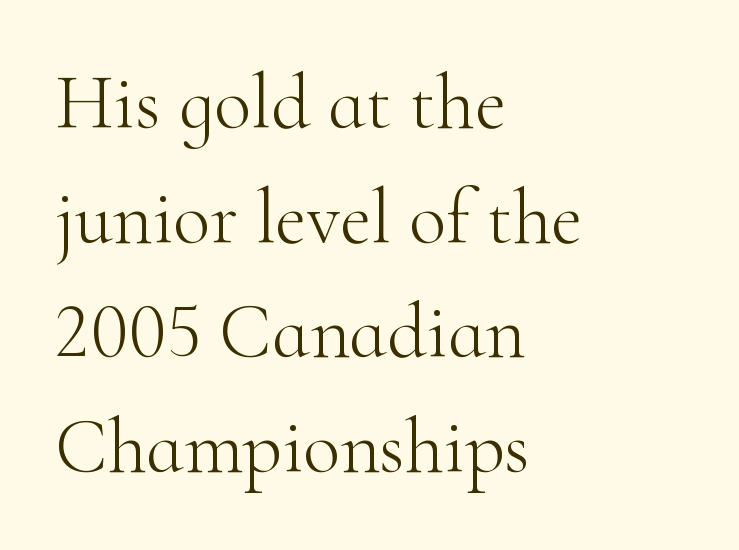
No italicization has been applied; the sample stays upright. Check under the words: just untouched page. The passage shown has conventional tracking throughout. The rendering uses a moderate line-height, typical for paragraphs.
